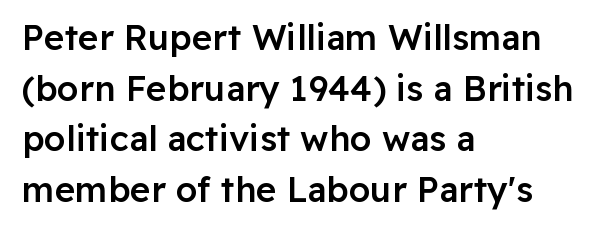
{"serif": "no", "italic": "no", "bold": "semi", "weight": "semibold", "width": "normal", "stroke_contrast": "low", "x_height": "medium", "monospaced": "no", "underline": "no", "align": "left", "line_spacing": "normal", "line_spacing_ratio": 1.45, "letter_spacing": "normal", "letter_spacing_em": 0.0, "glyph_px": 35}
